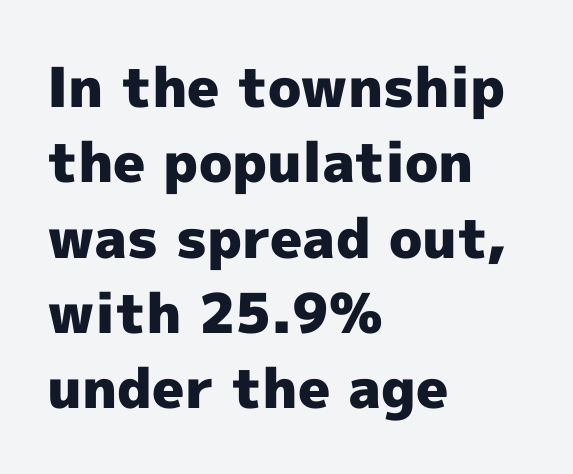
{"serif": "no", "italic": "no", "bold": "yes", "weight": "heavy", "width": "normal", "x_height": "medium", "monospaced": "no", "underline": "no", "align": "left", "line_spacing": "normal", "line_spacing_ratio": 1.37, "letter_spacing": "normal", "letter_spacing_em": 0.0, "glyph_px": 55}
